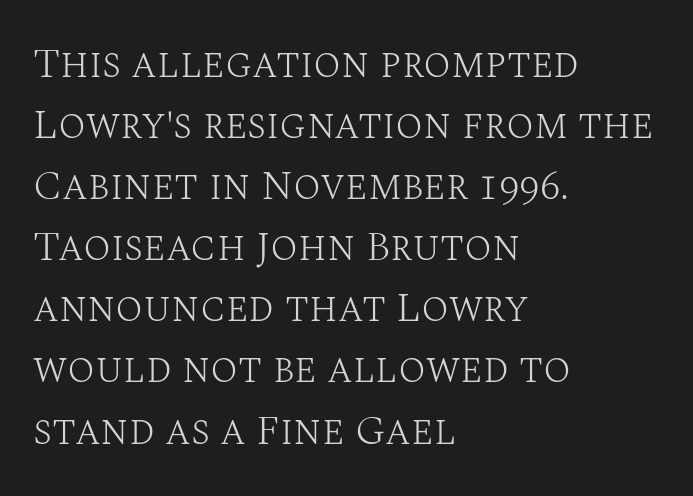
The image shows 41 px light serif type, upright; set left-aligned, normal line spacing (1.49x), normal letter spacing, not underlined; medium stroke contrast and a large x-height.
